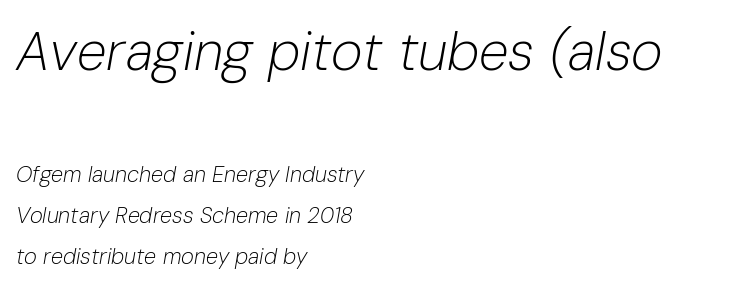
Two sizes are in play, and the larger belongs to the first block. Think standard paragraph weight, or any step lighter than that. Each letter keeps its own natural width here, so spacing adapts to shape. Does the copy run flush right? No — it runs flush left. This rendering features lettering with no underline.
